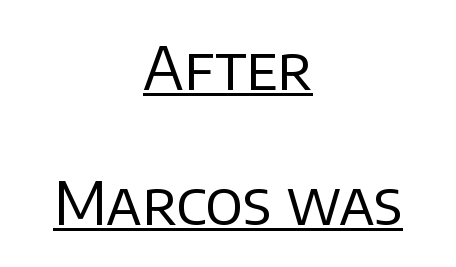
The image shows 60 px regular-weight sans-serif type, upright; set centered, loose line spacing (2.25x), normal letter spacing, underlined; low stroke contrast and a large x-height.
